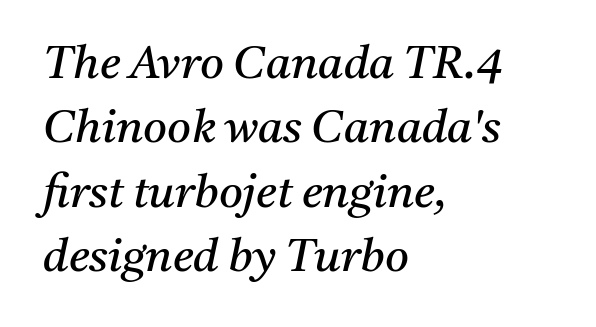
{"serif": "yes", "italic": "yes", "lean": "right", "slant_degrees": 11, "bold": "no", "weight": "regular", "width": "normal", "stroke_contrast": "medium", "x_height": "medium", "monospaced": "no", "underline": "no", "align": "left", "line_spacing": "normal", "line_spacing_ratio": 1.4, "letter_spacing": "normal", "letter_spacing_em": 0.0, "glyph_px": 46}
